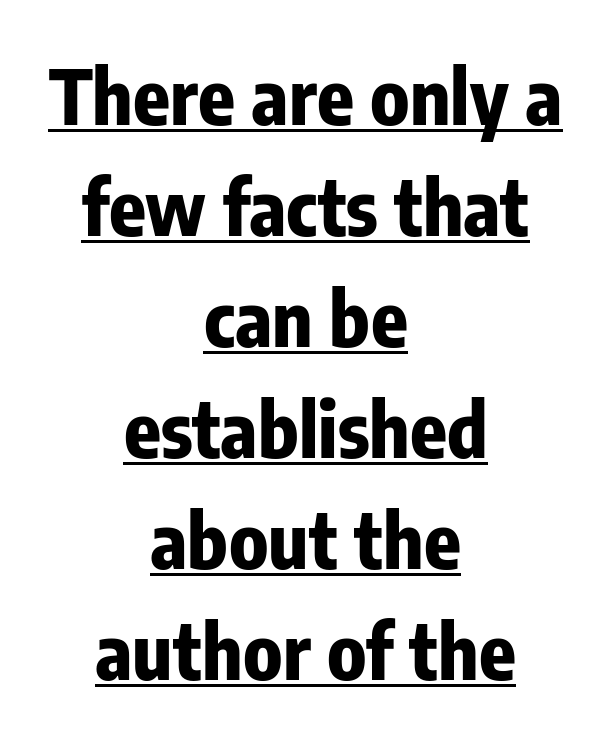
Q: Is the text bold? A: Yes.
Q: Is the text italic (slanted)? A: No, it is upright.
Q: Is the typeface a serif or a sans-serif typeface? A: Sans-serif.
Q: Is the text underlined? A: Yes.
Q: How is the paragraph aligned? A: Centered.
Q: Is the spacing between letters normal or unusually wide? A: Normal.
Q: Is the spacing between lines tight, normal or loose? A: Normal.
Q: Width (condensed, normal, or wide)? A: Condensed.
Q: Stroke contrast? A: Low.
Q: x-height? A: Medium.
Q: Monospaced? A: No.
